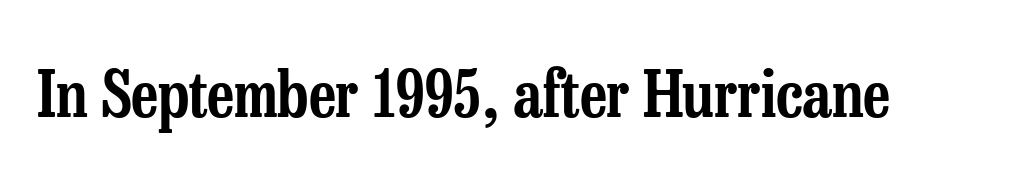
{"serif": "yes", "italic": "no", "width": "condensed", "stroke_contrast": "low", "x_height": "medium", "monospaced": "no", "underline": "no", "letter_spacing": "normal", "letter_spacing_em": 0.0, "glyph_px": 64}
